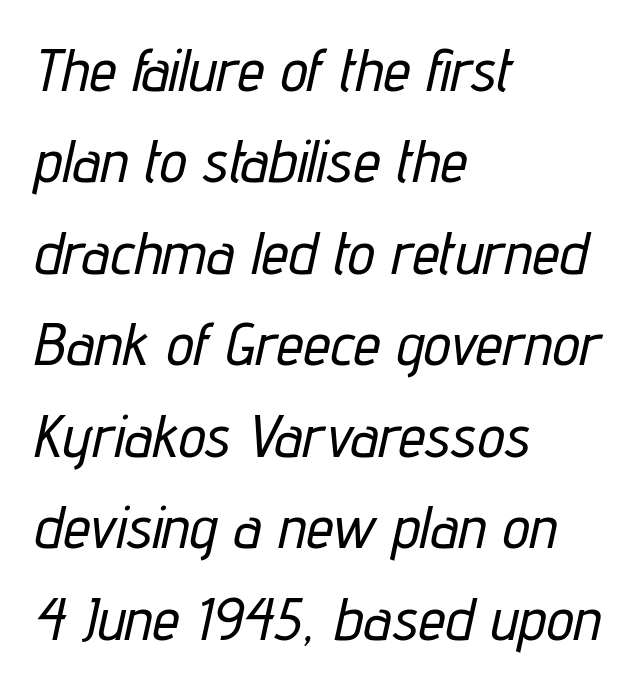
Q: Is the text italic (slanted)? A: Yes, it leans right by about 12 degrees.
Q: Is the text underlined? A: No.
Q: How is the paragraph aligned? A: Left-aligned.
Q: Is the spacing between letters normal or unusually wide? A: Normal.
Q: Is the spacing between lines tight, normal or loose? A: Normal.
Q: Width (condensed, normal, or wide)? A: Condensed.
Q: Stroke contrast? A: Low.
Q: x-height? A: Medium.
Q: Monospaced? A: No.
